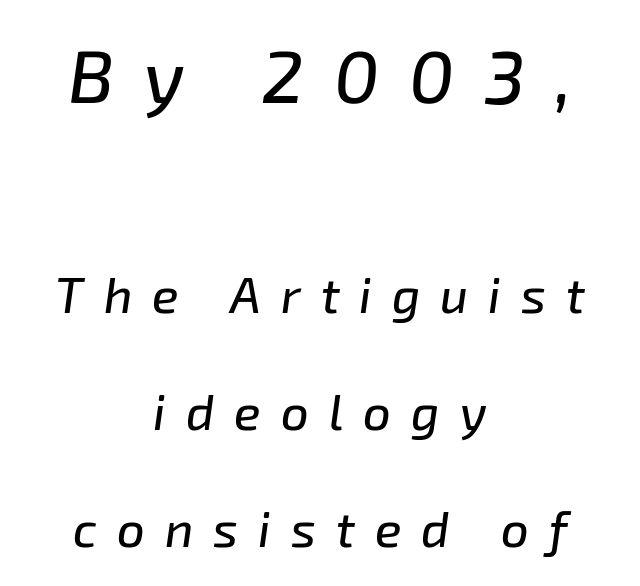
Q: Is the text italic (slanted)? A: Yes, it leans right by about 8 degrees.
Q: Is the text underlined? A: No.
Q: How is the paragraph aligned? A: Centered.
Q: Is the spacing between letters normal or unusually wide? A: Unusually wide.
Q: Is the spacing between lines tight, normal or loose? A: Loose.
Q: Which block of text is set in a larger size, the first (top) or the second (bottom)? A: The first (top) one.
Q: Width (condensed, normal, or wide)? A: Normal.
Q: Stroke contrast? A: Low.
Q: x-height? A: Medium.
Q: Monospaced? A: No.
